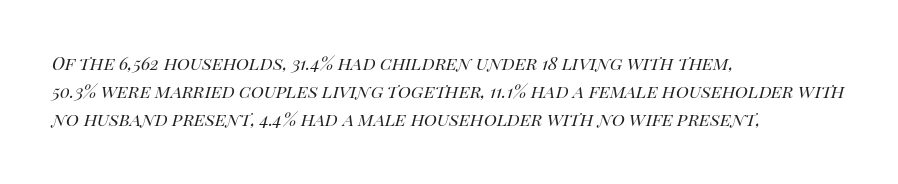
Caption: standard tracking, unaltered. Does the leading feel generous? No, just average. Slant detected: the letters are inclined. A bare baseline throughout the passage. Casual observation: everything's shoved over to the left.
